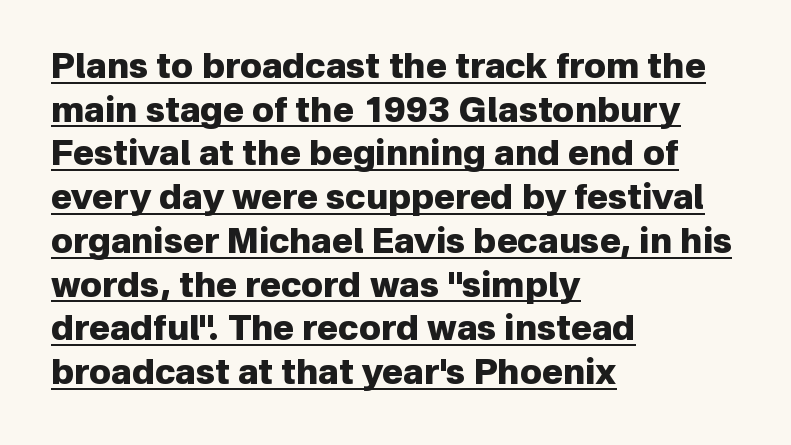
The image shows 35 px heavy sans-serif type, upright; set left-aligned, normal line spacing (1.25x), normal letter spacing, underlined; low stroke contrast and a medium x-height.
